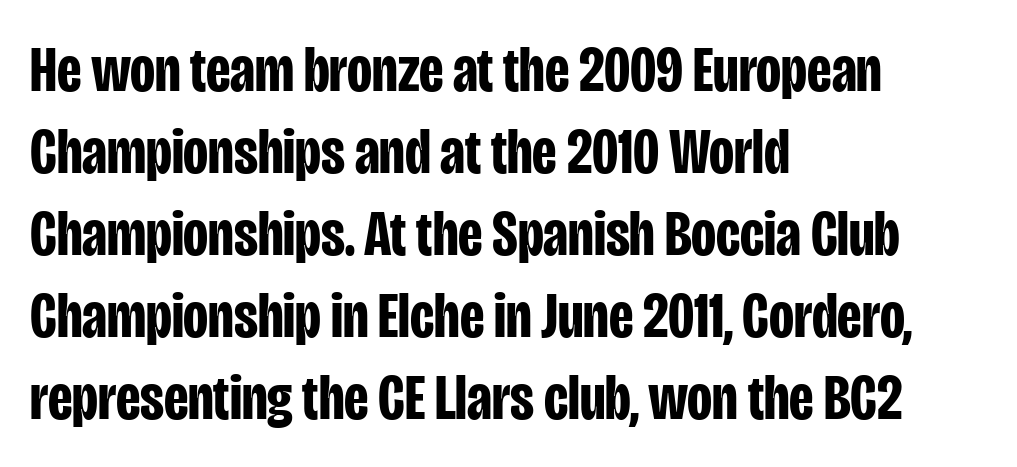
{"serif": "no", "italic": "no", "bold": "yes", "weight": "bold", "width": "condensed", "stroke_contrast": "low", "x_height": "large", "monospaced": "no", "underline": "no", "align": "left", "line_spacing": "normal", "line_spacing_ratio": 1.26, "letter_spacing": "normal", "letter_spacing_em": 0.0, "glyph_px": 65}
